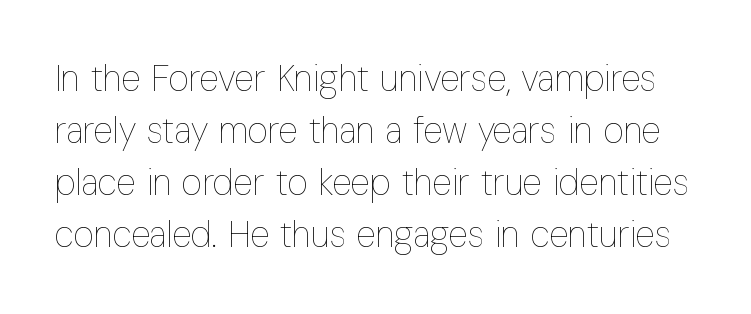
{"italic": "no", "bold": "no", "weight": "thin", "width": "condensed", "stroke_contrast": "low", "x_height": "medium", "monospaced": "no", "underline": "no", "line_spacing": "normal", "line_spacing_ratio": 1.44, "letter_spacing": "normal", "letter_spacing_em": 0.0, "glyph_px": 36}
